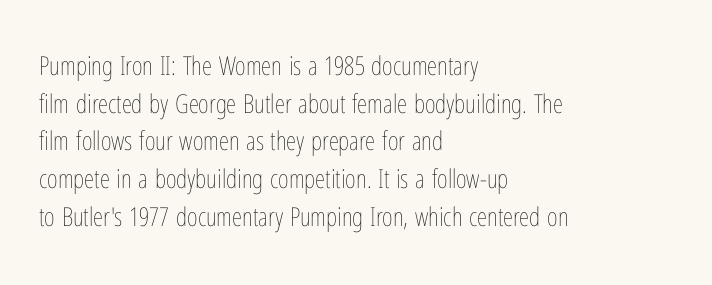
Q: Is the text bold? A: No.
Q: Is the text italic (slanted)? A: No, it is upright.
Q: Is the text underlined? A: No.
Q: How is the paragraph aligned? A: Left-aligned.
Q: Is the spacing between letters normal or unusually wide? A: Normal.
Q: Is the spacing between lines tight, normal or loose? A: Normal.
